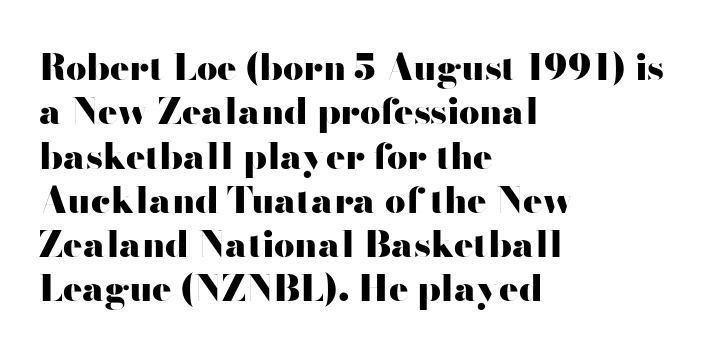
{"serif": "no", "italic": "no", "bold": "yes", "weight": "heavy", "width": "wide", "stroke_contrast": "high", "x_height": "small", "monospaced": "no", "underline": "no", "align": "left", "line_spacing_ratio": 1.23, "letter_spacing": "normal", "letter_spacing_em": 0.0, "glyph_px": 36}
